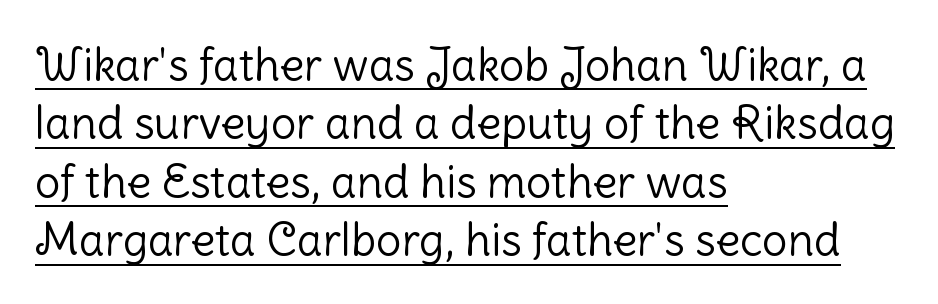
Q: Is the text bold? A: No.
Q: Is the text italic (slanted)? A: No, it is upright.
Q: Is the typeface a serif or a sans-serif typeface? A: Sans-serif.
Q: Is the text underlined? A: Yes.
Q: How is the paragraph aligned? A: Left-aligned.
Q: Is the spacing between letters normal or unusually wide? A: Normal.
Q: Is the spacing between lines tight, normal or loose? A: Normal.
Q: Width (condensed, normal, or wide)? A: Normal.
Q: Stroke contrast? A: Low.
Q: x-height? A: Medium.
Q: Monospaced? A: No.
